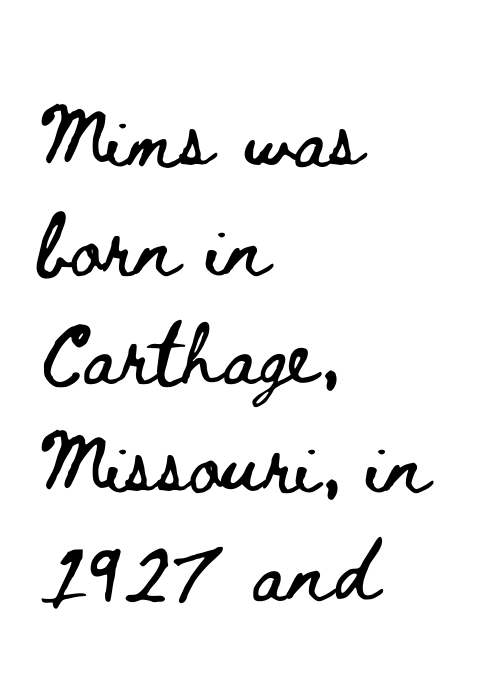
The image shows 77 px wide type; set left-aligned, normal line spacing (1.41x), normal letter spacing, not underlined; low stroke contrast and a small x-height.
